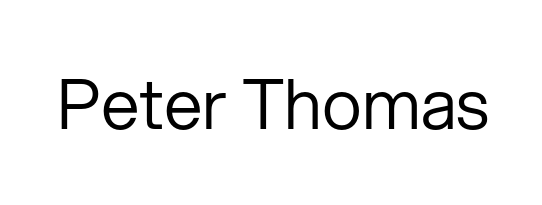
Bold? No — there's no thickening of the strokes. Words appear dense and cohesive because spacing is normal. Type without underlining. Nothing sits at the stroke ends, so this counts as sans-serif. This is the regular roman posture of the typeface. Think of a printed novel: that variable character pitch is what you see here.
